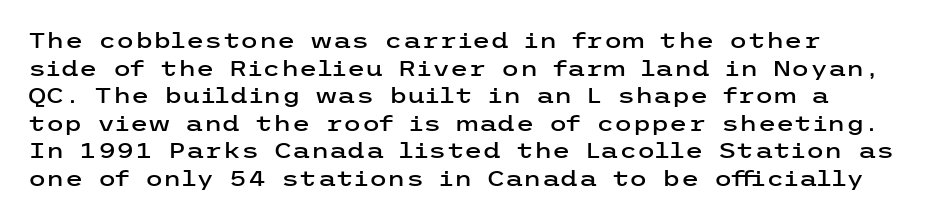
The image shows 21 px text type, upright; set normal line spacing (1.31x), normal letter spacing, not underlined.
